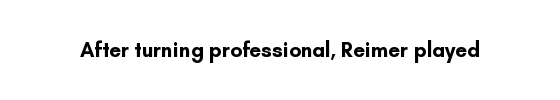
Q: Is the text bold? A: Yes.
Q: Is the text italic (slanted)? A: No, it is upright.
Q: Is the text underlined? A: No.
Q: Is the spacing between letters normal or unusually wide? A: Normal.
